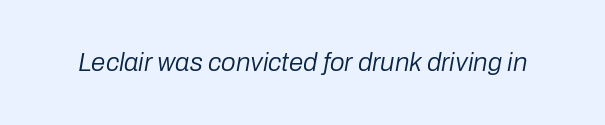
The image shows 26 px text type, italic (leaning right); set normal letter spacing, not underlined.
